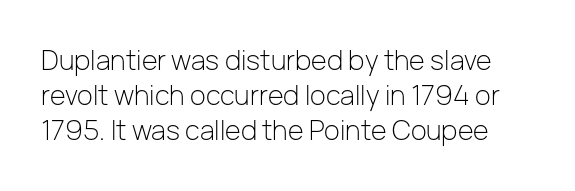
Q: Is the text bold? A: No.
Q: Is the text italic (slanted)? A: No, it is upright.
Q: Is the text underlined? A: No.
Q: Is the spacing between letters normal or unusually wide? A: Normal.
Q: Is the spacing between lines tight, normal or loose? A: Normal.
